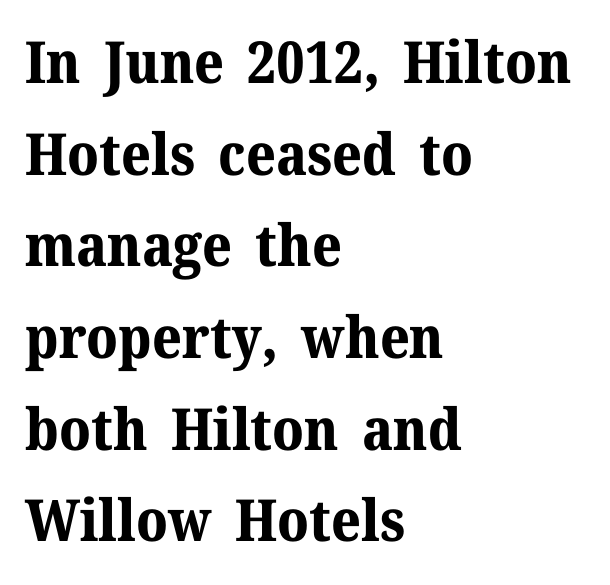
The image shows 58 px bold serif type, upright; set left-aligned, normal line spacing (1.58x), normal letter spacing, not underlined; medium stroke contrast and a medium x-height.
